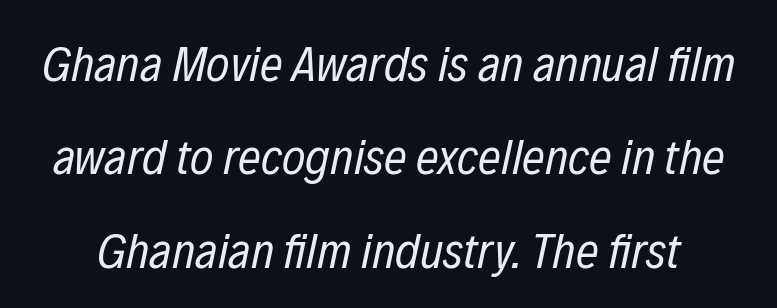
Q: Is the text bold? A: No.
Q: Is the text italic (slanted)? A: Yes, it leans right by about 12 degrees.
Q: Is the text underlined? A: No.
Q: Is the spacing between letters normal or unusually wide? A: Normal.
Q: Width (condensed, normal, or wide)? A: Condensed.
Q: Stroke contrast? A: Low.
Q: x-height? A: Medium.
Q: Monospaced? A: No.
